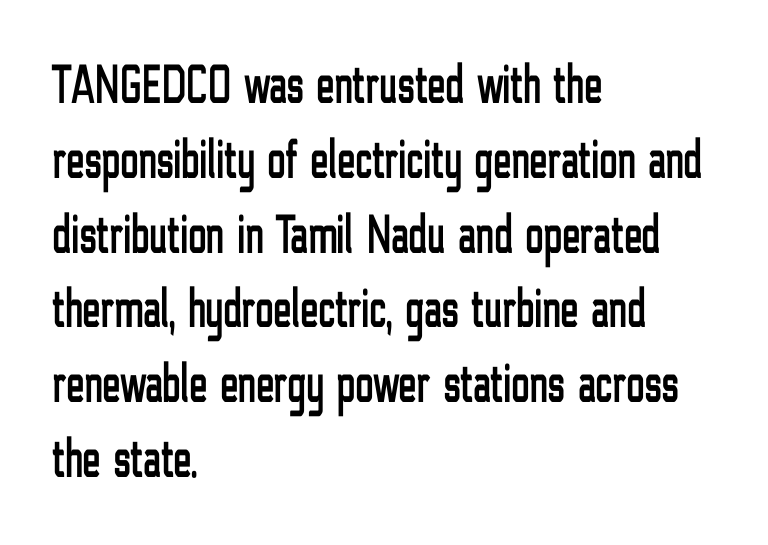
Q: Is the text italic (slanted)? A: No, it is upright.
Q: Is the typeface a serif or a sans-serif typeface? A: Sans-serif.
Q: Is the text underlined? A: No.
Q: How is the paragraph aligned? A: Left-aligned.
Q: Is the spacing between letters normal or unusually wide? A: Normal.
Q: Is the spacing between lines tight, normal or loose? A: Normal.
Q: Width (condensed, normal, or wide)? A: Condensed.
Q: Stroke contrast? A: Low.
Q: x-height? A: Medium.
Q: Monospaced? A: No.
